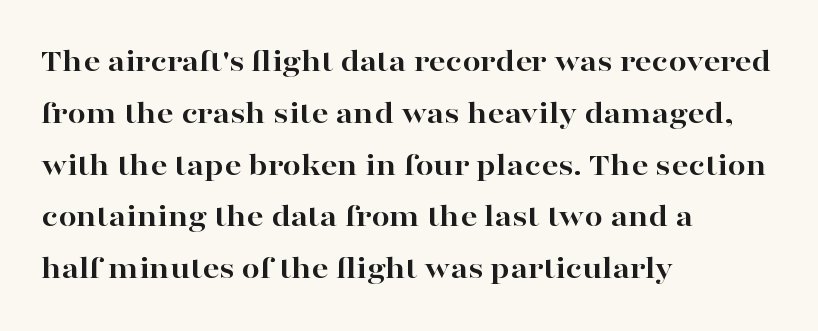
The axis of the letterforms is exactly vertical. The letterforms sit shoulder to shoulder at normal distance. A student would call this left alignment; a typographer would say flush left, rag right. Evenly set lines give the paragraph a standard silhouette. The glyphs are unaccompanied by any horizontal stroke below them. Little horizontal feet cap the strokes, marking this as serif type.
